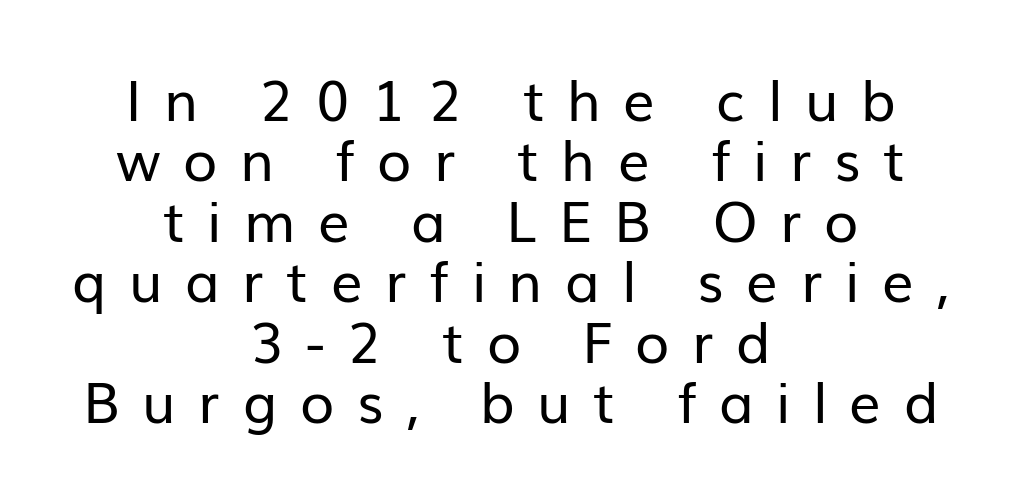
Q: Is the text bold? A: No.
Q: Is the text italic (slanted)? A: No, it is upright.
Q: Is the typeface a serif or a sans-serif typeface? A: Sans-serif.
Q: Is the text underlined? A: No.
Q: How is the paragraph aligned? A: Centered.
Q: Is the spacing between letters normal or unusually wide? A: Unusually wide.
Q: Is the spacing between lines tight, normal or loose? A: Tight.
Q: Width (condensed, normal, or wide)? A: Normal.
Q: Stroke contrast? A: Low.
Q: x-height? A: Medium.
Q: Monospaced? A: No.
